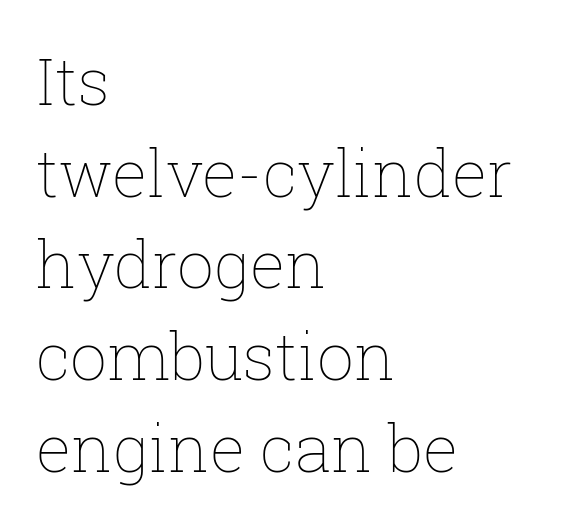
Q: Is the text bold? A: No.
Q: Is the text italic (slanted)? A: No, it is upright.
Q: Is the text underlined? A: No.
Q: How is the paragraph aligned? A: Left-aligned.
Q: Is the spacing between letters normal or unusually wide? A: Normal.
Q: Is the spacing between lines tight, normal or loose? A: Normal.
Q: Width (condensed, normal, or wide)? A: Normal.
Q: Stroke contrast? A: Low.
Q: x-height? A: Medium.
Q: Monospaced? A: No.
